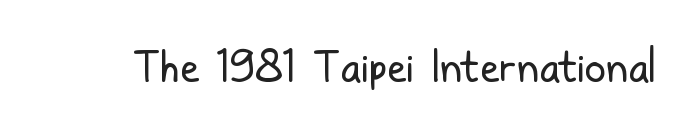
The image shows 43 px regular-weight, condensed sans-serif type, upright; set normal letter spacing, not underlined; low stroke contrast and a medium x-height.
